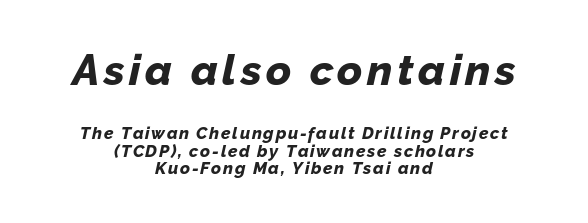
{"italic": "yes", "lean": "right", "slant_degrees": 12, "bold": "yes", "weight": "bold", "width": "normal", "stroke_contrast": "low", "x_height": "medium", "monospaced": "no", "underline": "no", "align": "center", "line_spacing": "tight", "line_spacing_ratio": 1.04, "larger_block": "first", "size_ratio": 2.53, "glyph_px": 43}
